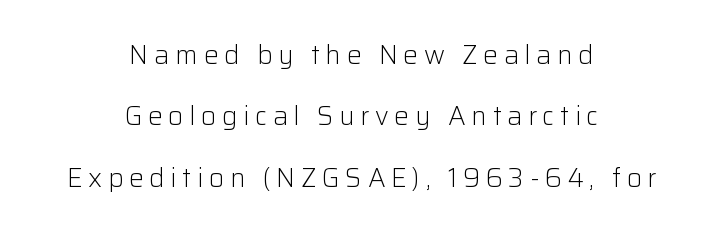
Q: Is the text bold? A: No.
Q: Is the text italic (slanted)? A: No, it is upright.
Q: Is the text underlined? A: No.
Q: How is the paragraph aligned? A: Centered.
Q: Is the spacing between letters normal or unusually wide? A: Unusually wide.
Q: Is the spacing between lines tight, normal or loose? A: Loose.
